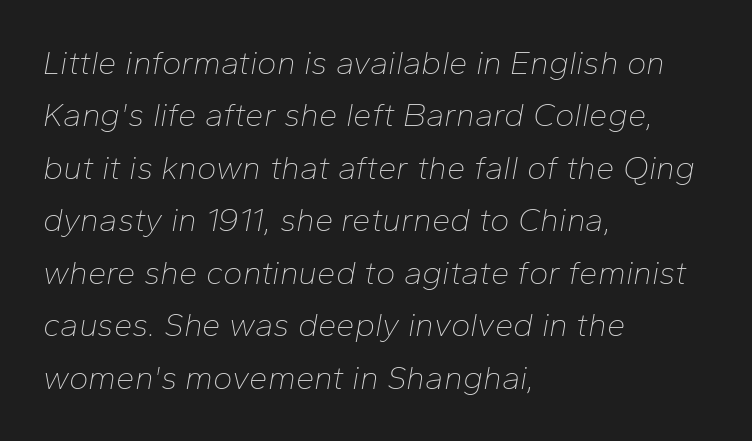
Q: Is the text bold? A: No.
Q: Is the text italic (slanted)? A: Yes, it leans right by about 10 degrees.
Q: Is the text underlined? A: No.
Q: How is the paragraph aligned? A: Left-aligned.
Q: Is the spacing between letters normal or unusually wide? A: Normal.
Q: Is the spacing between lines tight, normal or loose? A: Normal.
Q: Width (condensed, normal, or wide)? A: Normal.
Q: Stroke contrast? A: Low.
Q: x-height? A: Medium.
Q: Monospaced? A: No.
